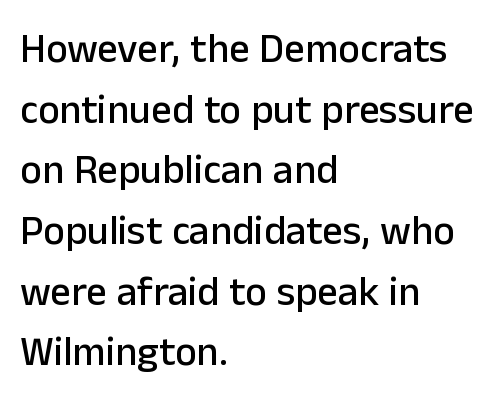
Q: Is the text italic (slanted)? A: No, it is upright.
Q: Is the typeface a serif or a sans-serif typeface? A: Sans-serif.
Q: Is the text underlined? A: No.
Q: How is the paragraph aligned? A: Left-aligned.
Q: Is the spacing between letters normal or unusually wide? A: Normal.
Q: Is the spacing between lines tight, normal or loose? A: Normal.
Q: Width (condensed, normal, or wide)? A: Normal.
Q: Stroke contrast? A: Low.
Q: x-height? A: Medium.
Q: Monospaced? A: No.
